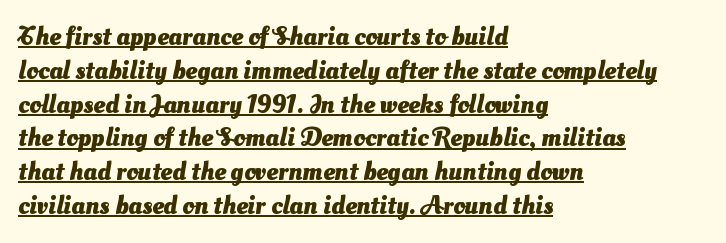
{"bold": "yes", "underline": "yes", "align": "left", "line_spacing": "normal", "line_spacing_ratio": 1.3, "letter_spacing": "normal", "letter_spacing_em": 0.0, "glyph_px": 26}
